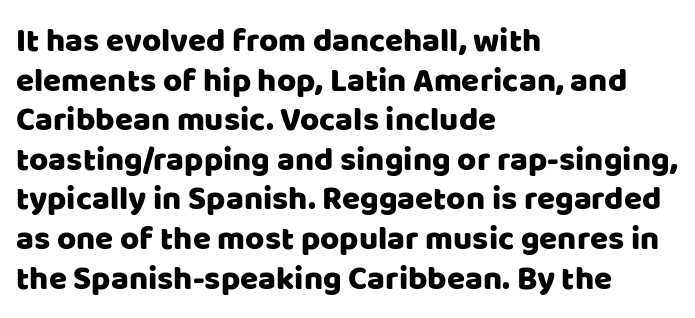
The image shows 33 px sans-serif type, upright; set left-aligned, line spacing 1.2x, normal letter spacing, not underlined; low stroke contrast and a large x-height.
